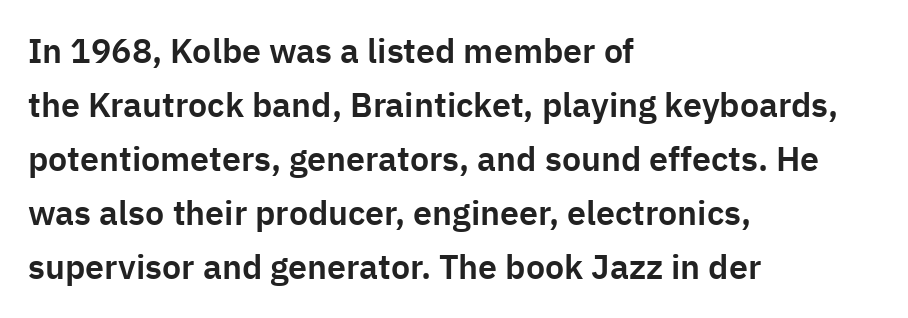
{"serif": "no", "italic": "no", "width": "normal", "stroke_contrast": "low", "x_height": "medium", "monospaced": "no", "underline": "no", "align": "left", "line_spacing": "normal", "line_spacing_ratio": 1.59, "letter_spacing": "normal", "letter_spacing_em": 0.0, "glyph_px": 34}
